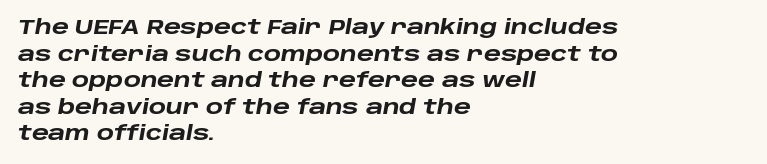
The image shows 20 px bold type, italic (leaning right); set left-aligned, normal line spacing (1.33x), normal letter spacing, not underlined.
